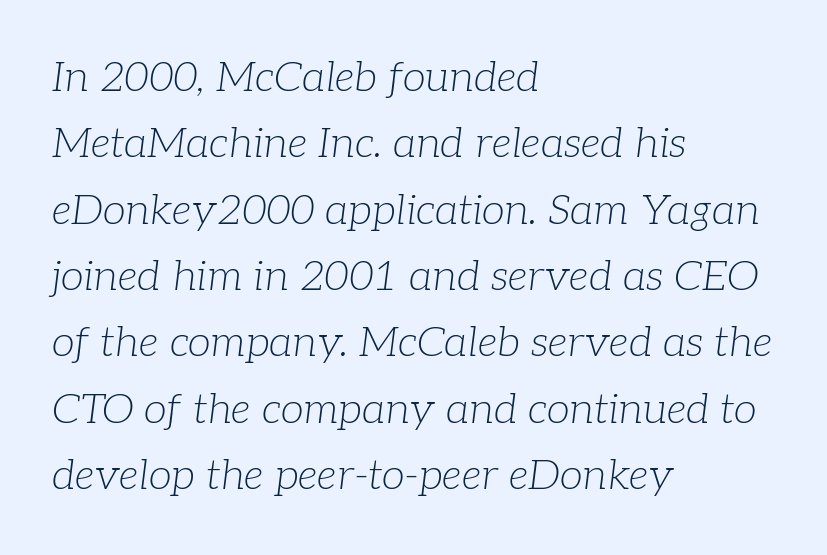
Q: Is the text bold? A: No.
Q: Is the text italic (slanted)? A: Yes, it leans right by about 7 degrees.
Q: Is the typeface a serif or a sans-serif typeface? A: Serif.
Q: Is the text underlined? A: No.
Q: How is the paragraph aligned? A: Left-aligned.
Q: Is the spacing between letters normal or unusually wide? A: Normal.
Q: Is the spacing between lines tight, normal or loose? A: Normal.
Q: Width (condensed, normal, or wide)? A: Normal.
Q: Stroke contrast? A: Low.
Q: x-height? A: Medium.
Q: Monospaced? A: No.
